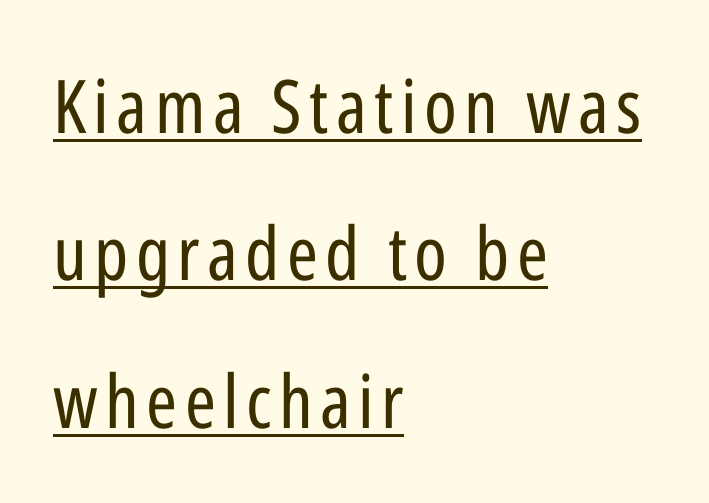
Q: Is the text bold? A: No.
Q: Is the text italic (slanted)? A: No, it is upright.
Q: Is the typeface a serif or a sans-serif typeface? A: Sans-serif.
Q: Is the text underlined? A: Yes.
Q: How is the paragraph aligned? A: Left-aligned.
Q: Is the spacing between lines tight, normal or loose? A: Loose.
Q: Width (condensed, normal, or wide)? A: Condensed.
Q: Stroke contrast? A: Low.
Q: x-height? A: Medium.
Q: Monospaced? A: No.
